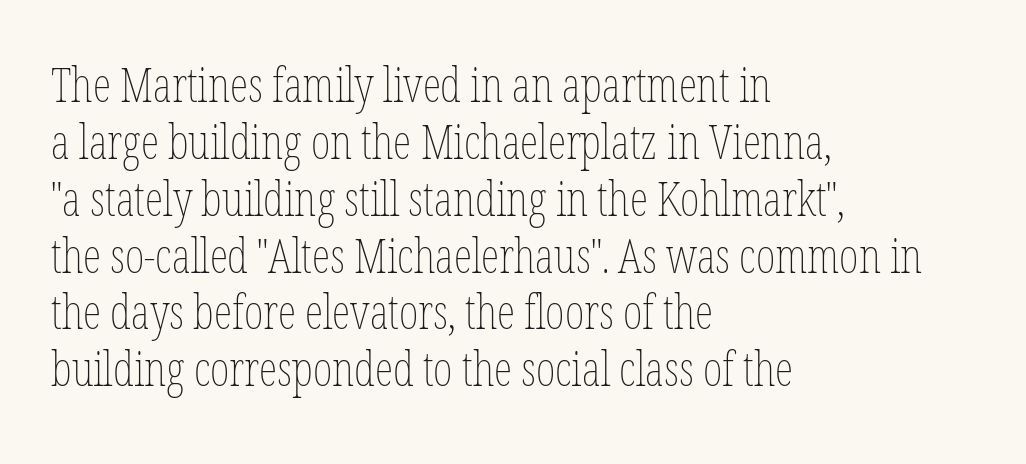
{"italic": "no", "bold": "no", "weight": "thin", "width": "condensed", "stroke_contrast": "low", "x_height": "medium", "monospaced": "no", "underline": "no", "align": "left", "line_spacing_ratio": 1.21, "letter_spacing": "normal", "letter_spacing_em": 0.0, "glyph_px": 47}
